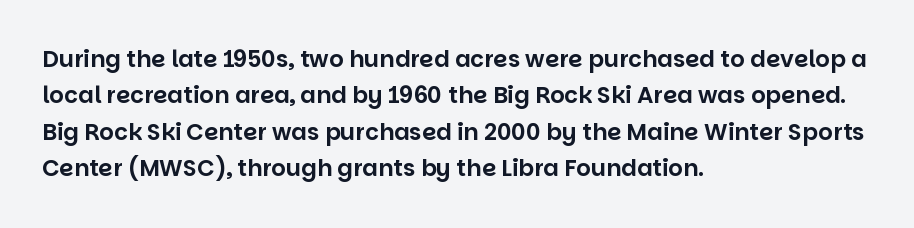
The image shows 23 px text type, upright; set left-aligned, normal line spacing (1.58x), normal letter spacing, not underlined.
